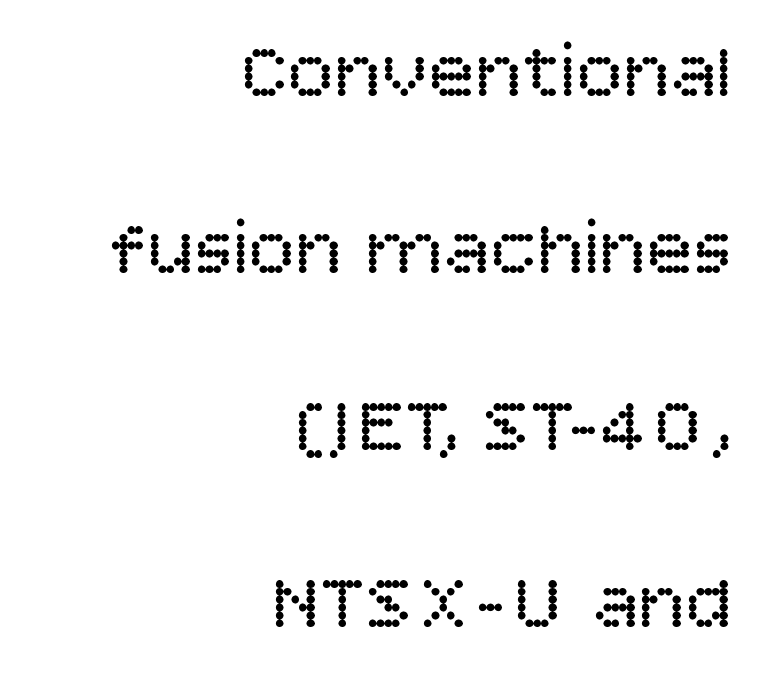
Tracking value appears to be zero — textbook default spacing. A student would call this right alignment; a typographer would say flush right, rag left. Is there any slant? The stems are plumb. Just letters on the line, the space beneath them empty. The characters are drawn with everyday or finer stroke widths.
